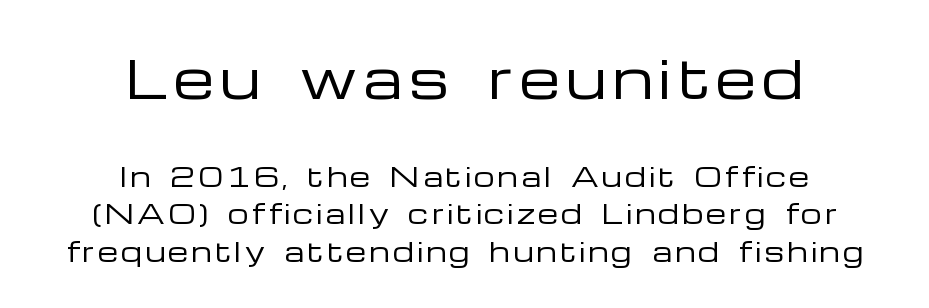
Any mark beneath the type? The region is blank. Is this a sans? Yes — the strokes have no serifs. Look at the glyph heights: the upper group is clearly the bigger setting. Weight: in the light-to-regular range. Tall strokes in this sample are plumb rather than angled.
